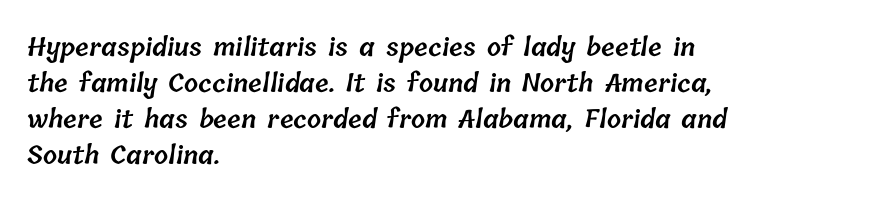
{"bold": "semi", "underline": "no", "align": "left", "line_spacing": "normal", "line_spacing_ratio": 1.44, "letter_spacing": "normal", "letter_spacing_em": 0.0, "glyph_px": 25}
